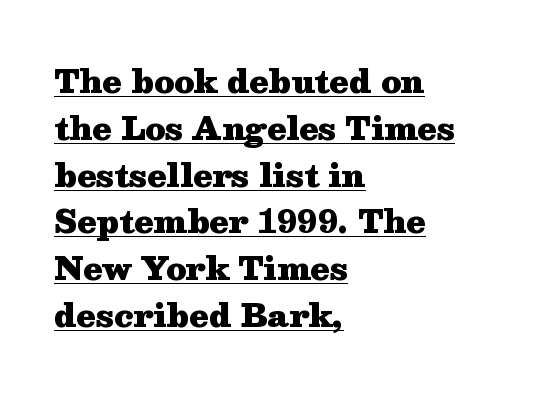
{"serif": "yes", "italic": "no", "bold": "yes", "weight": "heavy", "width": "wide", "stroke_contrast": "medium", "x_height": "medium", "monospaced": "no", "underline": "yes", "align": "left", "line_spacing": "normal", "line_spacing_ratio": 1.51, "letter_spacing": "normal", "letter_spacing_em": 0.0, "glyph_px": 31}
